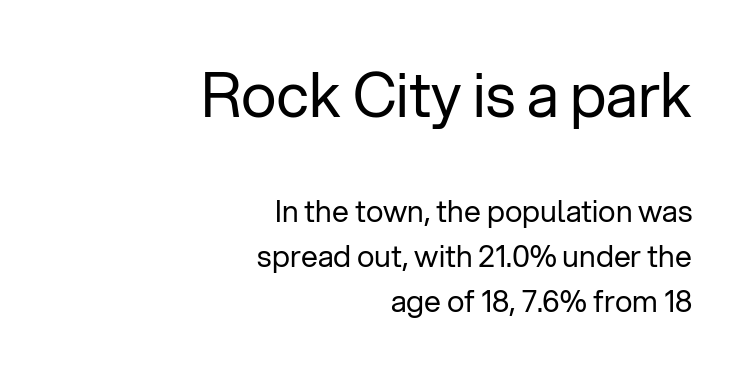
{"serif": "no", "italic": "no", "bold": "no", "weight": "regular", "width": "normal", "stroke_contrast": "low", "x_height": "medium", "monospaced": "no", "underline": "no", "align": "right", "line_spacing": "normal", "line_spacing_ratio": 1.5, "letter_spacing": "normal", "letter_spacing_em": 0.0, "larger_block": "first", "size_ratio": 2.03, "glyph_px": 61}
